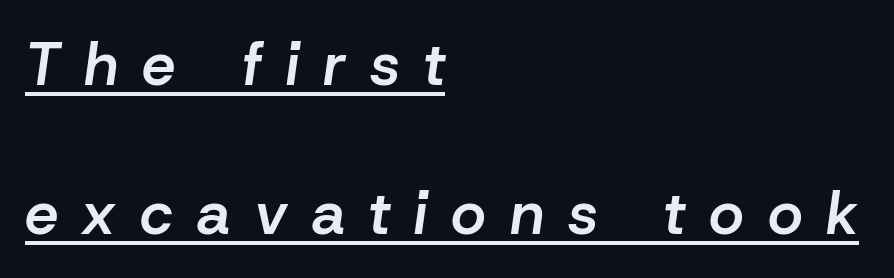
The image shows 60 px semibold type, italic (leaning right); set left-aligned, loose line spacing (2.49x), unusually wide letter spacing (+0.4 em), underlined; low stroke contrast and a medium x-height.
